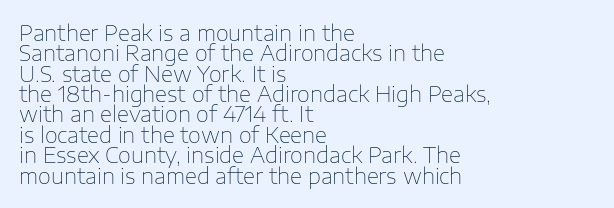
{"italic": "no", "bold": "no", "underline": "no", "align": "left", "line_spacing": "tight", "line_spacing_ratio": 0.97, "letter_spacing": "normal", "letter_spacing_em": 0.0, "glyph_px": 21}
